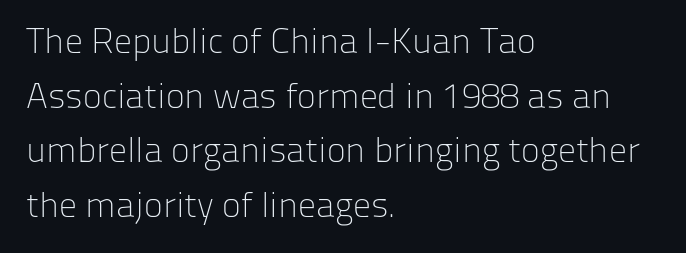
The image shows 36 px light sans-serif type, upright; set left-aligned, normal line spacing (1.52x), normal letter spacing, not underlined; low stroke contrast and a medium x-height.
